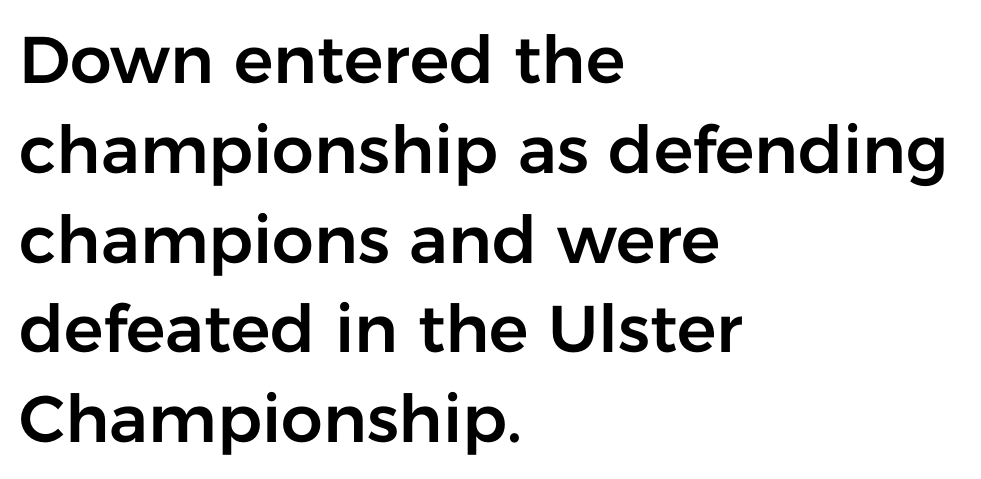
The image shows 66 px sans-serif type, upright; set left-aligned, normal line spacing (1.36x), normal letter spacing, not underlined; low stroke contrast and a medium x-height.
